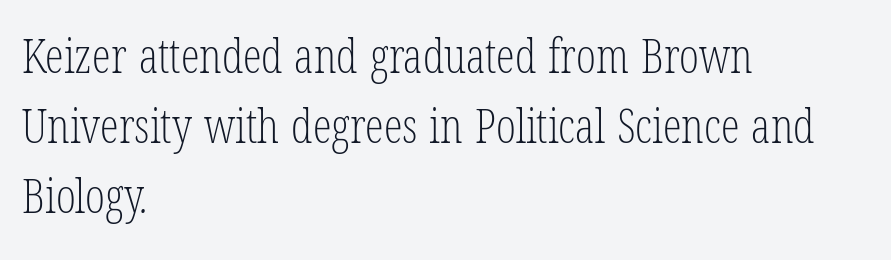
These lines are composed in type with serifs. Compared with typical body copy, the letter spacing here is the same. The paragraph shown leans on its left margin. The area under the type is left untouched. Normally led — the rows are evenly, conventionally spaced. A light-to-regular cut is what we see here.
